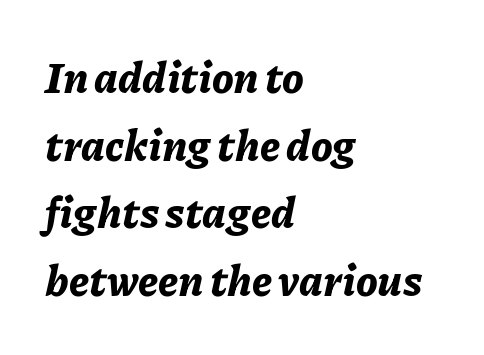
Caption: multi-line text, flush left, ragged right. Looks like regular typesetting: each glyph gets only the width it needs. A full-strength bold gives these letters their thick strokes. These lines keep a tight, regular rhythm from letter to letter.
